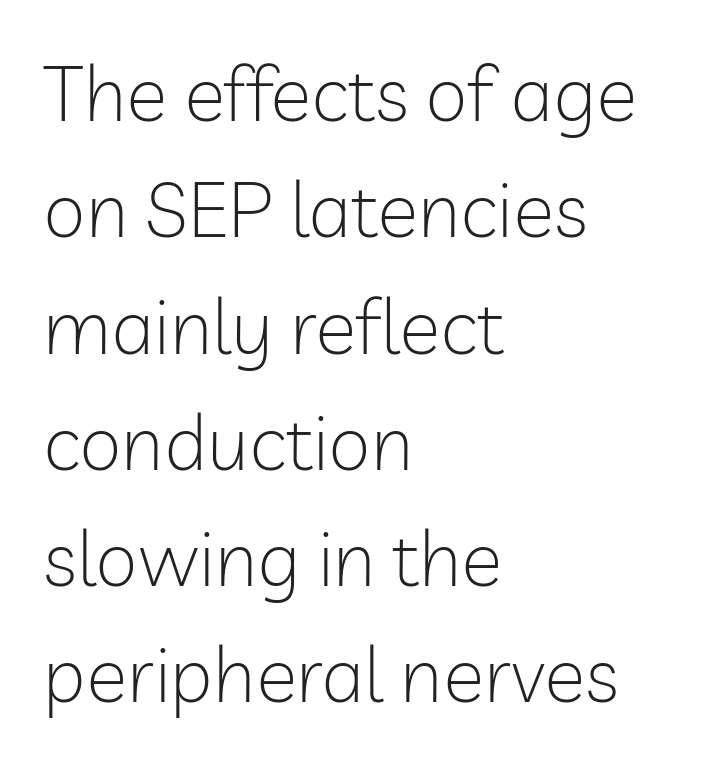
Posture: vertical. Typographically, this falls in the sans-serif category. Typeset ragged right — the left edge is the straight one. This reads as an unemphasized weight, regular at the heaviest. The tracking reads as untouched default to a designer's eye.
